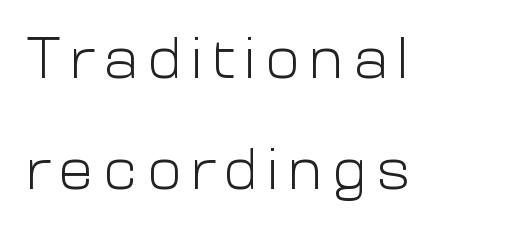
Q: Is the text bold? A: No.
Q: Is the text italic (slanted)? A: No, it is upright.
Q: Is the typeface a serif or a sans-serif typeface? A: Sans-serif.
Q: Is the text underlined? A: No.
Q: How is the paragraph aligned? A: Left-aligned.
Q: Is the spacing between lines tight, normal or loose? A: Loose.
Q: Width (condensed, normal, or wide)? A: Normal.
Q: Stroke contrast? A: Low.
Q: x-height? A: Medium.
Q: Monospaced? A: No.
